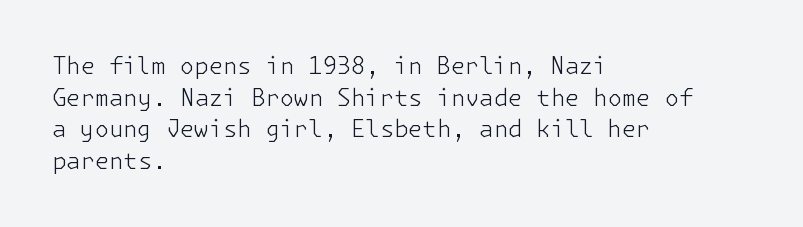
Q: Is the text bold? A: No.
Q: Is the text italic (slanted)? A: No, it is upright.
Q: Is the text underlined? A: No.
Q: How is the paragraph aligned? A: Left-aligned.
Q: Is the spacing between letters normal or unusually wide? A: Normal.
Q: Is the spacing between lines tight, normal or loose? A: Normal.
